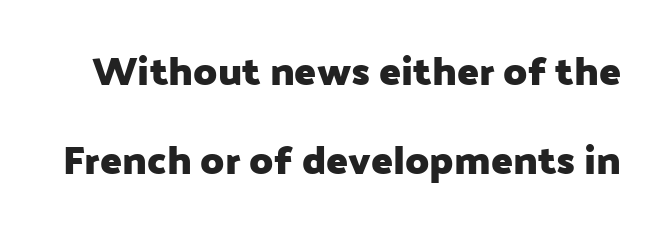
The image shows 40 px heavy sans-serif type, upright; set loose line spacing (2.23x), normal letter spacing, not underlined; low stroke contrast and a medium x-height.
